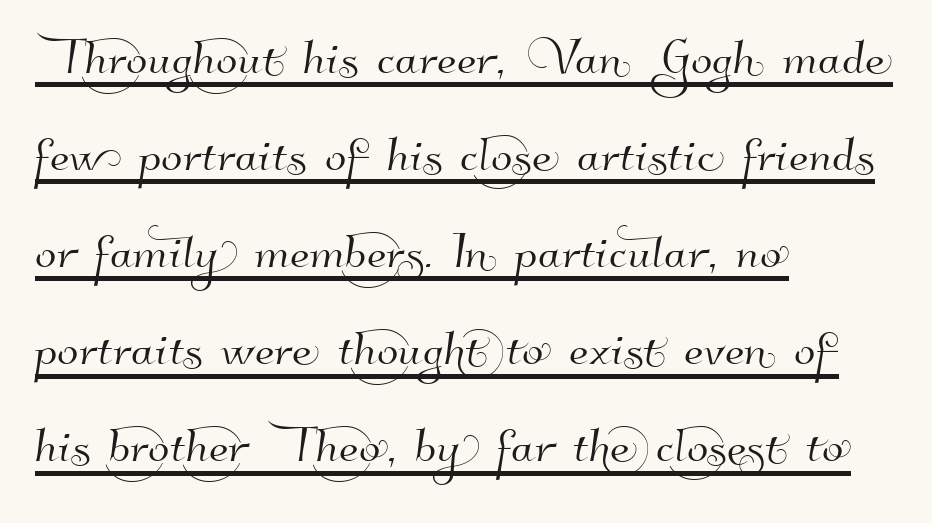
{"serif": "no", "width": "normal", "stroke_contrast": "high", "x_height": "small", "monospaced": "no", "underline": "yes", "align": "left", "line_spacing": "normal", "line_spacing_ratio": 1.54, "letter_spacing": "normal", "letter_spacing_em": 0.0, "glyph_px": 63}
